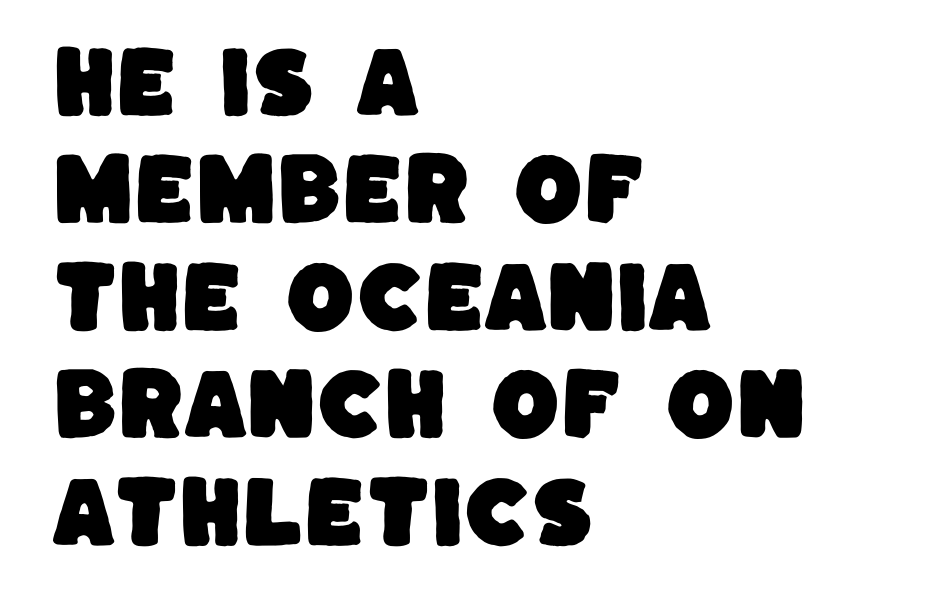
The baseline area is clear. Vertically, the passage feels balanced, rows spaced as you'd expect. Check where the strokes stop: nothing finishes them off — pure sans. The passage shown is typed in a proportional face where columns would drift. The letterforms sit shoulder to shoulder at normal distance. The rag falls on the right side of this text block.
